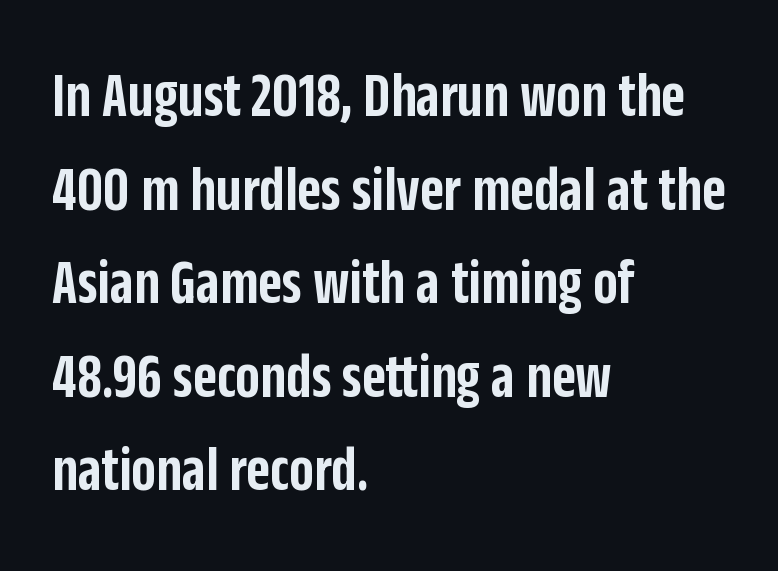
{"serif": "no", "italic": "no", "bold": "semi", "weight": "semibold", "width": "condensed", "stroke_contrast": "low", "x_height": "large", "monospaced": "no", "underline": "no", "align": "left", "line_spacing": "normal", "line_spacing_ratio": 1.44, "letter_spacing": "normal", "letter_spacing_em": 0.0, "glyph_px": 65}
